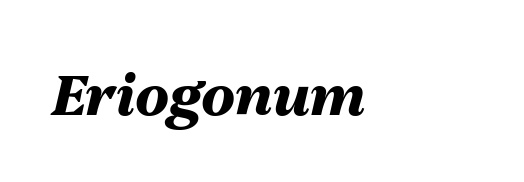
Q: Is the text bold? A: Yes.
Q: Is the text italic (slanted)? A: Yes, it leans right by about 13 degrees.
Q: Is the text underlined? A: No.
Q: How is the paragraph aligned? A: Left-aligned.
Q: Is the spacing between letters normal or unusually wide? A: Normal.
Q: Width (condensed, normal, or wide)? A: Normal.
Q: Stroke contrast? A: Medium.
Q: x-height? A: Medium.
Q: Monospaced? A: No.
